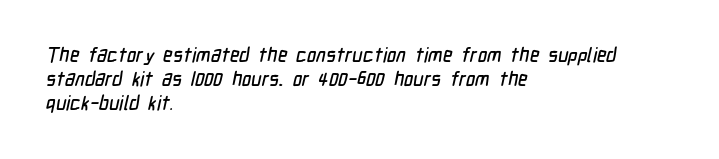
{"underline": "no", "align": "left", "line_spacing_ratio": 1.21, "letter_spacing": "normal", "letter_spacing_em": 0.0, "glyph_px": 20}
